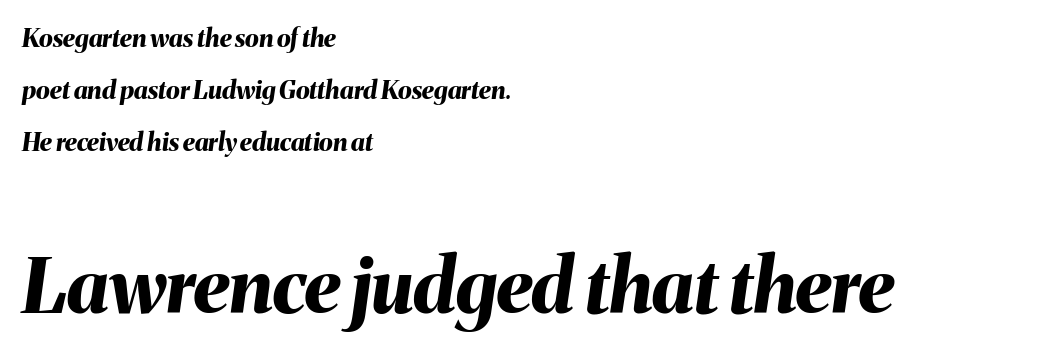
The lines are quadded left. Airy leading. Just letters on the line, the space beneath them empty. The letters advance in unequal steps, a hallmark of proportional type. The letters are bold, with thick, heavy strokes. Slanted lettering throughout.
